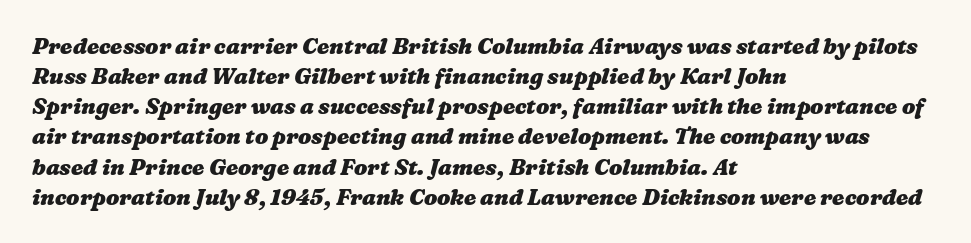
The image shows 22 px bold type; set left-aligned, normal line spacing (1.37x), normal letter spacing, not underlined.
